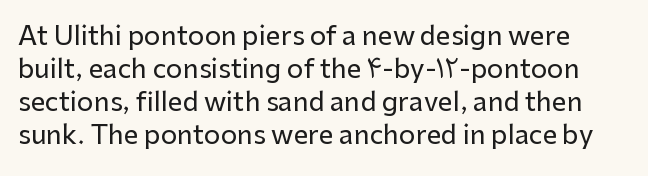
The image shows 26 px text type, upright; set normal line spacing (1.27x), normal letter spacing, not underlined.
